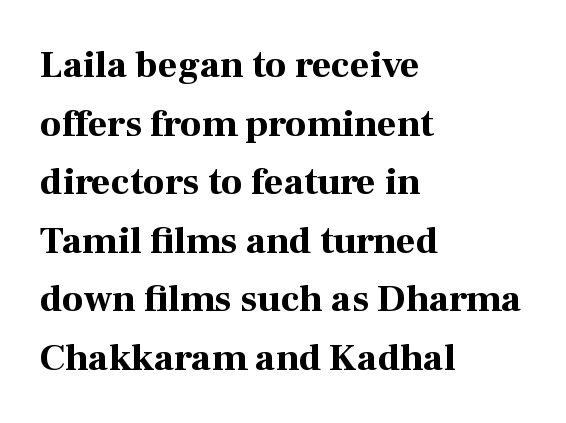
Q: Is the text bold? A: Yes.
Q: Is the text italic (slanted)? A: No, it is upright.
Q: Is the typeface a serif or a sans-serif typeface? A: Serif.
Q: Is the text underlined? A: No.
Q: How is the paragraph aligned? A: Left-aligned.
Q: Is the spacing between letters normal or unusually wide? A: Normal.
Q: Is the spacing between lines tight, normal or loose? A: Normal.
Q: Width (condensed, normal, or wide)? A: Normal.
Q: Stroke contrast? A: High.
Q: x-height? A: Medium.
Q: Monospaced? A: No.
